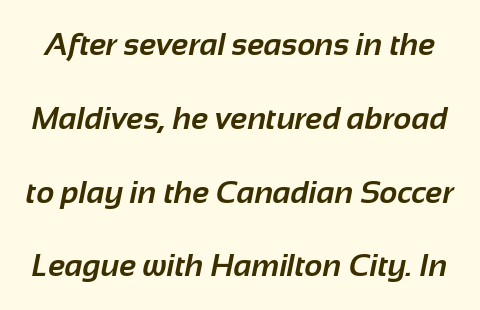
Q: Is the text bold? A: Yes.
Q: Is the typeface a serif or a sans-serif typeface? A: Sans-serif.
Q: Is the text underlined? A: No.
Q: Is the spacing between letters normal or unusually wide? A: Normal.
Q: Is the spacing between lines tight, normal or loose? A: Loose.
Q: Width (condensed, normal, or wide)? A: Normal.
Q: Stroke contrast? A: Low.
Q: x-height? A: Medium.
Q: Monospaced? A: No.
